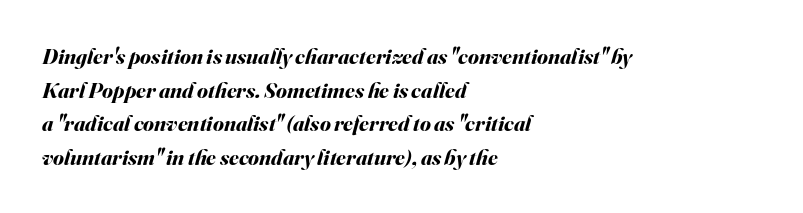
The image shows 22 px bold type, italic (leaning right); set left-aligned, normal line spacing (1.53x), normal letter spacing, not underlined.
